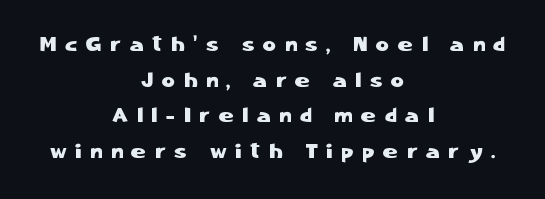
Q: Is the text italic (slanted)? A: No, it is upright.
Q: Is the text underlined? A: No.
Q: How is the paragraph aligned? A: Centered.
Q: Is the spacing between letters normal or unusually wide? A: Unusually wide.
